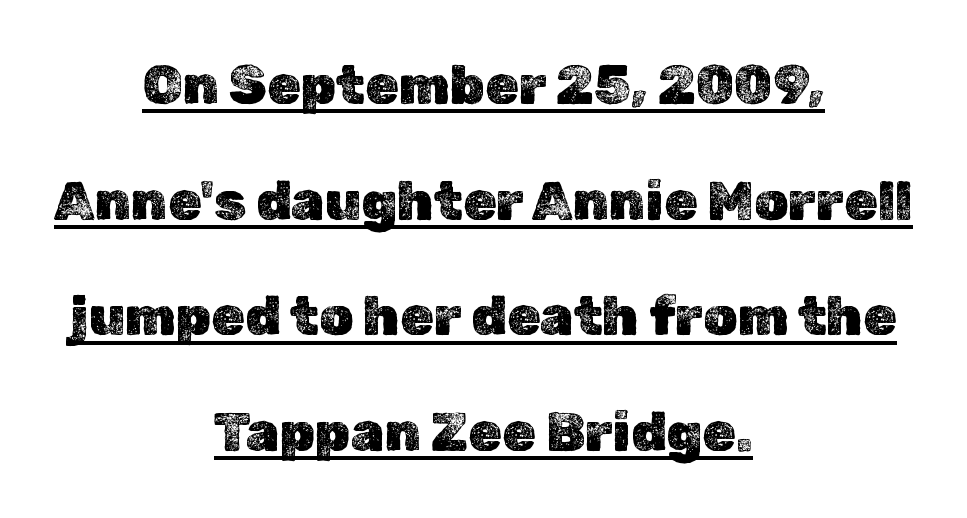
Q: Is the text italic (slanted)? A: No, it is upright.
Q: Is the text underlined? A: Yes.
Q: How is the paragraph aligned? A: Centered.
Q: Is the spacing between letters normal or unusually wide? A: Normal.
Q: Is the spacing between lines tight, normal or loose? A: Loose.
Q: Width (condensed, normal, or wide)? A: Normal.
Q: x-height? A: Medium.
Q: Monospaced? A: No.
